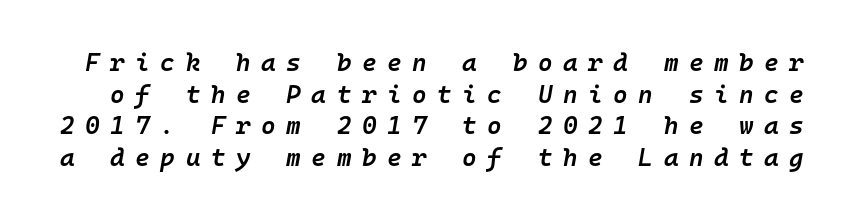
The image shows 25 px text type, italic (leaning right); set normal line spacing (1.27x), unusually wide letter spacing (+0.42 em), not underlined.
